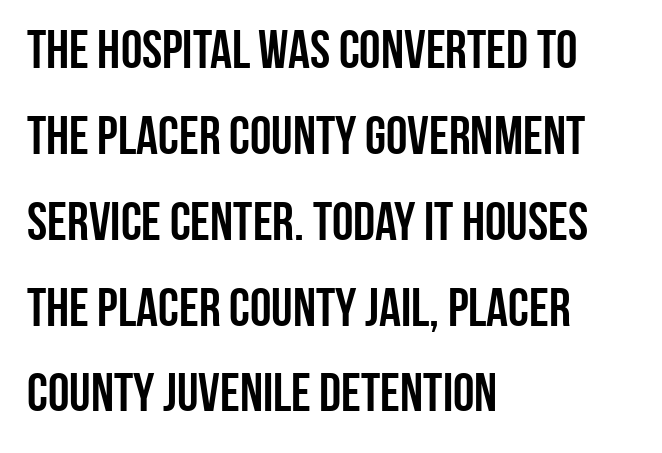
{"serif": "no", "italic": "no", "bold": "yes", "weight": "semibold", "width": "condensed", "stroke_contrast": "low", "x_height": "large", "monospaced": "no", "underline": "no", "align": "left", "line_spacing": "normal", "line_spacing_ratio": 1.59, "letter_spacing": "normal", "letter_spacing_em": 0.0, "glyph_px": 54}
